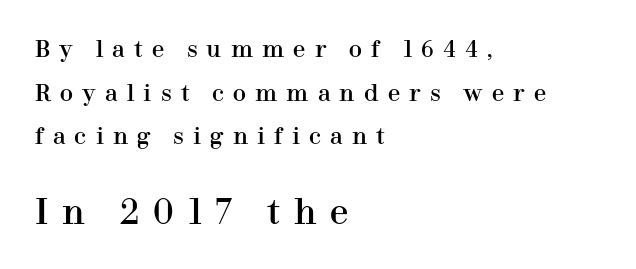
Q: Is the text italic (slanted)? A: No, it is upright.
Q: Is the typeface a serif or a sans-serif typeface? A: Serif.
Q: Is the text underlined? A: No.
Q: How is the paragraph aligned? A: Left-aligned.
Q: Is the spacing between letters normal or unusually wide? A: Unusually wide.
Q: Is the spacing between lines tight, normal or loose? A: Loose.
Q: Which block of text is set in a larger size, the first (top) or the second (bottom)? A: The second (bottom) one.
Q: Width (condensed, normal, or wide)? A: Normal.
Q: Stroke contrast? A: High.
Q: x-height? A: Medium.
Q: Monospaced? A: No.
